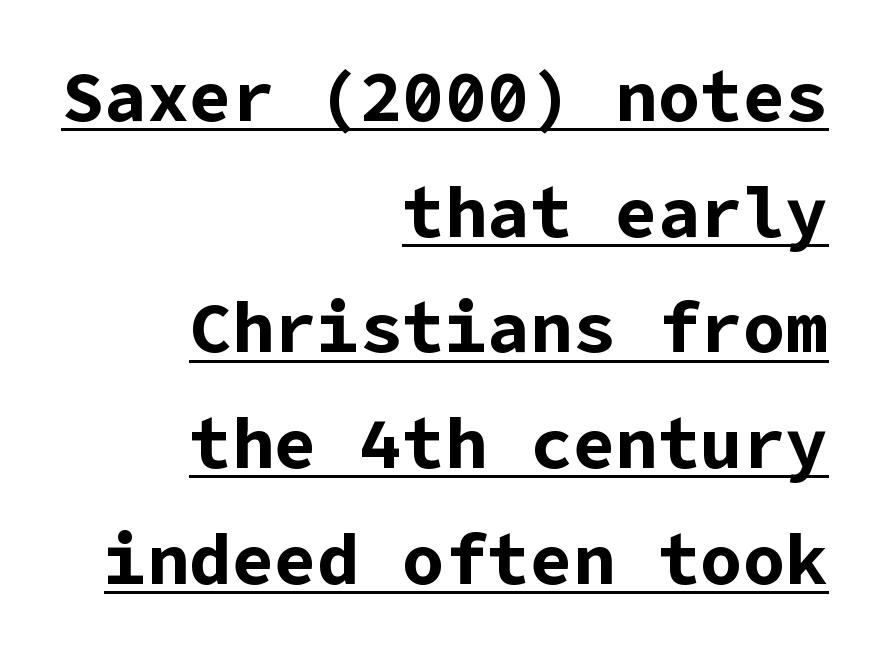
The image shows 71 px bold sans-serif type, upright; set right-aligned, normal line spacing (1.63x), normal letter spacing, underlined; low stroke contrast and a medium x-height.
